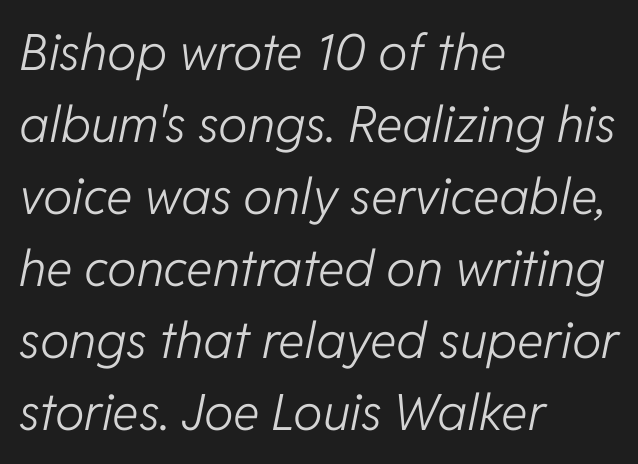
{"italic": "yes", "lean": "right", "slant_degrees": 11, "bold": "no", "weight": "light", "width": "normal", "stroke_contrast": "low", "x_height": "medium", "monospaced": "no", "underline": "no", "align": "left", "line_spacing": "normal", "line_spacing_ratio": 1.44, "letter_spacing": "normal", "letter_spacing_em": 0.0, "glyph_px": 50}
